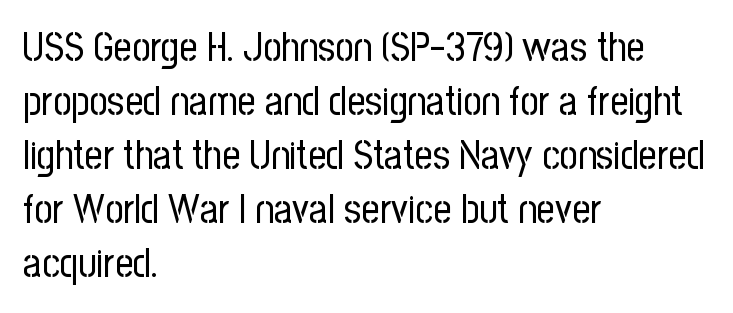
Rule under the text: the space is simply empty. Look at the bottom of the vertical strokes: they stop flat, with no serifs. Standard letterfit; no display-style spreading of the glyphs. It's the straight-up-and-down kind of type. The font is comparable to plain body text, perhaps lighter.
